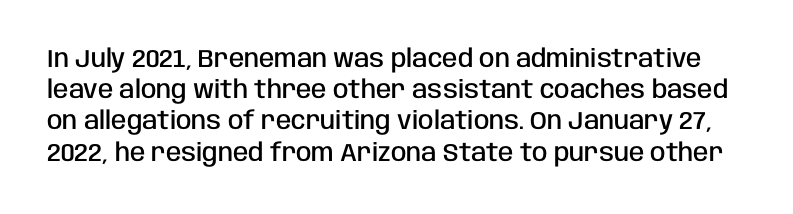
{"italic": "no", "bold": "semi", "underline": "no", "line_spacing": "normal", "line_spacing_ratio": 1.25, "letter_spacing": "normal", "letter_spacing_em": 0.0, "glyph_px": 25}
